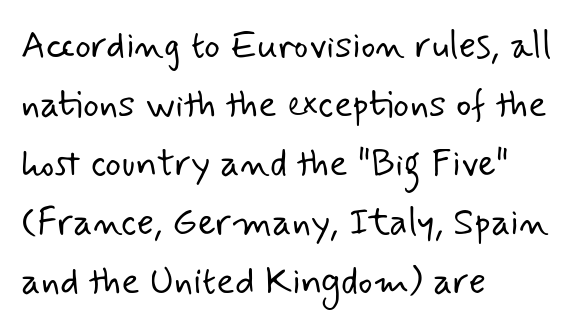
The image shows 38 px light sans-serif type; set left-aligned, normal line spacing (1.55x), normal letter spacing, not underlined; low stroke contrast and a small x-height.
